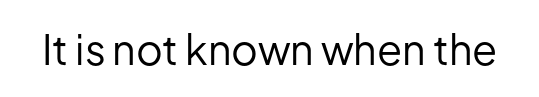
Q: Is the text bold? A: No.
Q: Is the text italic (slanted)? A: No, it is upright.
Q: Is the typeface a serif or a sans-serif typeface? A: Sans-serif.
Q: Is the text underlined? A: No.
Q: Is the spacing between letters normal or unusually wide? A: Normal.
Q: Width (condensed, normal, or wide)? A: Normal.
Q: Stroke contrast? A: Low.
Q: x-height? A: Medium.
Q: Monospaced? A: No.
